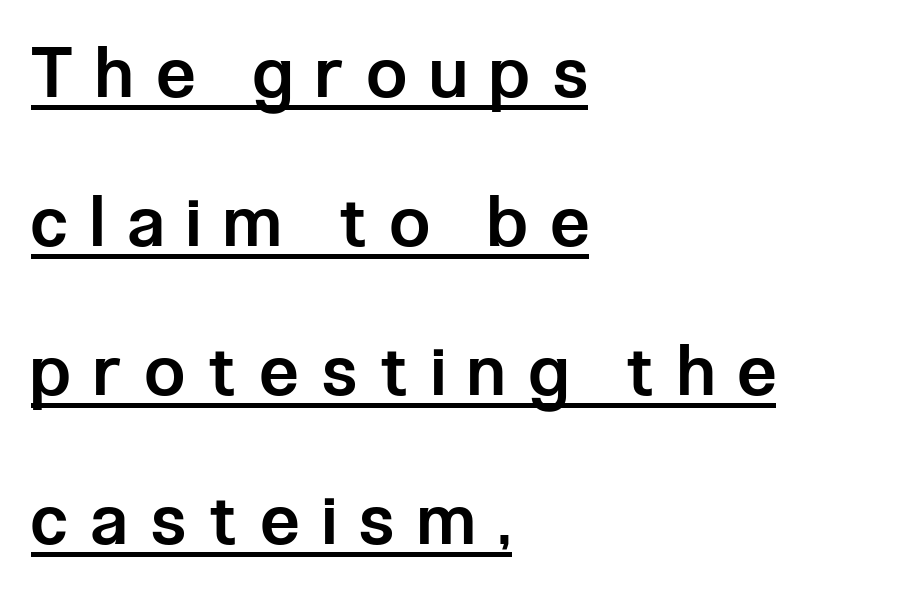
{"serif": "no", "italic": "no", "bold": "semi", "weight": "semibold", "width": "condensed", "stroke_contrast": "low", "x_height": "medium", "monospaced": "no", "underline": "yes", "align": "left", "line_spacing": "loose", "line_spacing_ratio": 2.13, "letter_spacing": "wide", "letter_spacing_em": 0.34, "glyph_px": 70}
